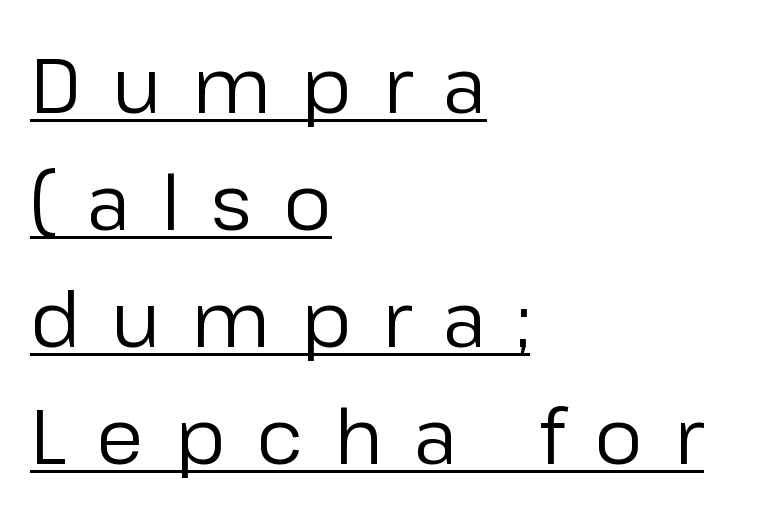
{"serif": "no", "italic": "no", "bold": "no", "weight": "regular", "width": "normal", "stroke_contrast": "low", "x_height": "medium", "monospaced": "no", "underline": "yes", "align": "left", "line_spacing": "normal", "line_spacing_ratio": 1.52, "letter_spacing": "wide", "letter_spacing_em": 0.4, "glyph_px": 77}
